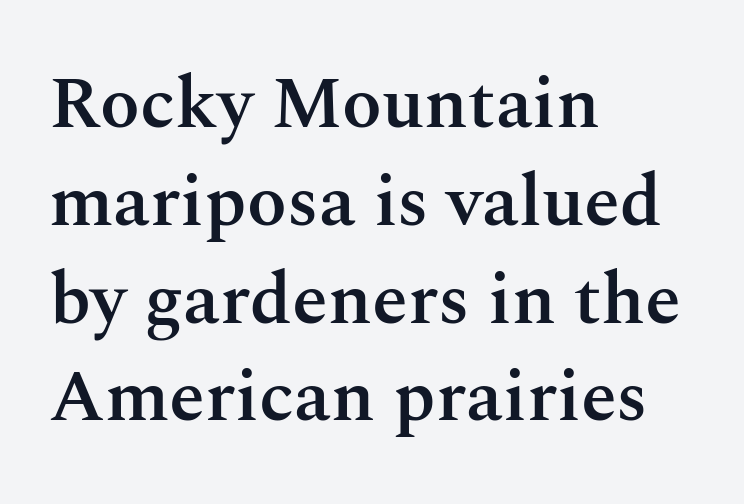
The typesetting leans somewhat heavy: a semibold. Typographically, this falls in the serif category. The string is rendered with underlining switched off. Typeset ragged right — the left edge is the straight one.
